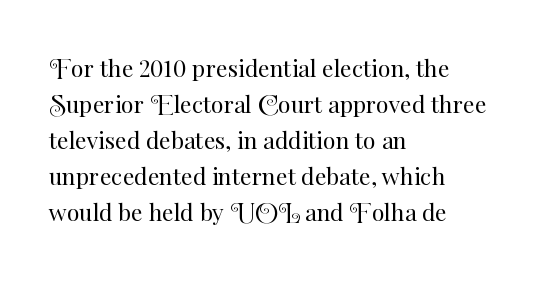
Nothing unusual about the tracking: characters are spaced as the font intends. The typesetter chose a ragged-right arrangement here. Vertical strokes here are truly vertical. In terms of leading, this rendering sits right in the middle.
